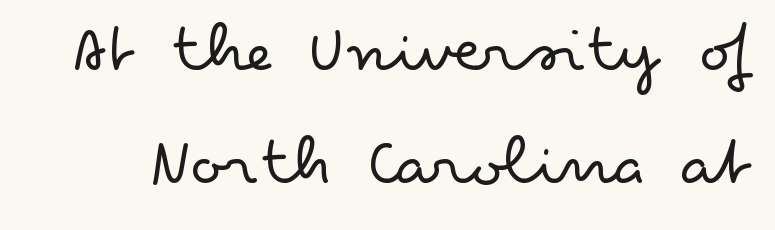
Q: Is the text bold? A: No.
Q: Is the text italic (slanted)? A: No, it is upright.
Q: Is the typeface a serif or a sans-serif typeface? A: Sans-serif.
Q: Is the text underlined? A: No.
Q: Is the spacing between letters normal or unusually wide? A: Normal.
Q: Is the spacing between lines tight, normal or loose? A: Normal.
Q: Width (condensed, normal, or wide)? A: Wide.
Q: Stroke contrast? A: Low.
Q: x-height? A: Small.
Q: Monospaced? A: No.
